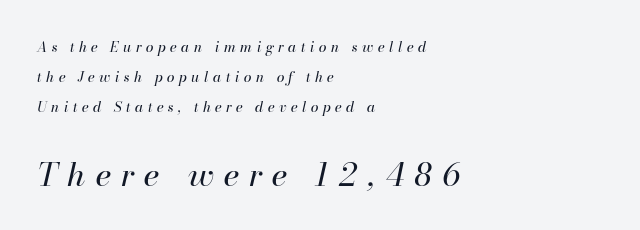
The image shows 32 px regular-weight type, italic (leaning right); set left-aligned, loose line spacing (2.15x), unusually wide letter spacing (+0.32 em), not underlined; the second (bottom) block is 2.29x larger; high stroke contrast and a small x-height.
